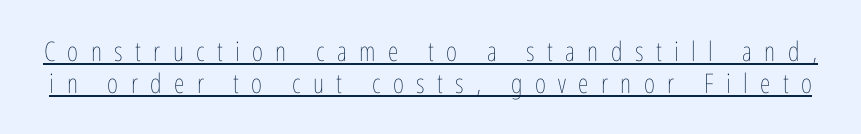
Q: Is the text bold? A: No.
Q: Is the text italic (slanted)? A: No, it is upright.
Q: Is the text underlined? A: Yes.
Q: Is the spacing between letters normal or unusually wide? A: Unusually wide.
